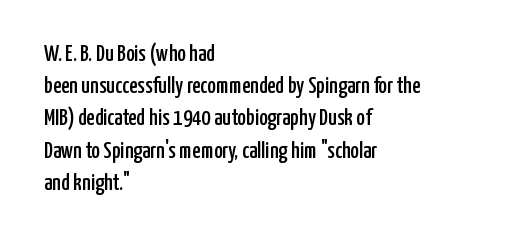
Does the leading feel generous? No, just average. The paragraph shown leans on its left margin. The string is rendered with underlining switched off. Here the glyphs are tracked normally, forming tight word shapes. The font's upright variant was chosen for this text.
